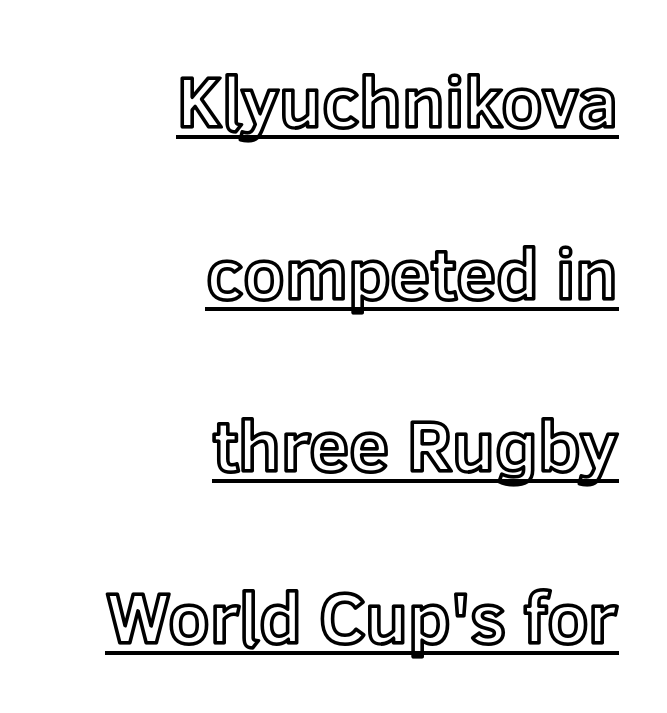
Q: Is the text italic (slanted)? A: No, it is upright.
Q: Is the text underlined? A: Yes.
Q: How is the paragraph aligned? A: Right-aligned.
Q: Is the spacing between letters normal or unusually wide? A: Normal.
Q: Is the spacing between lines tight, normal or loose? A: Loose.
Q: Width (condensed, normal, or wide)? A: Normal.
Q: x-height? A: Medium.
Q: Monospaced? A: No.
